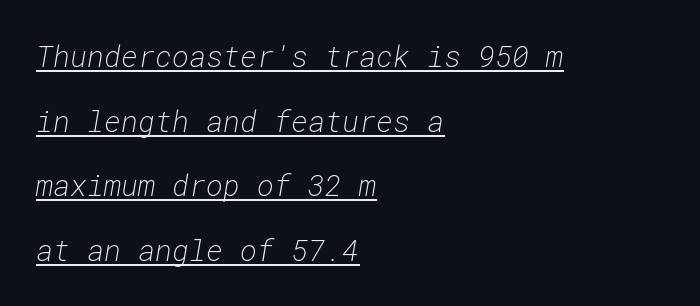
Q: Is the text bold? A: No.
Q: Is the text italic (slanted)? A: Yes, it leans right by about 10 degrees.
Q: Is the text underlined? A: Yes.
Q: How is the paragraph aligned? A: Left-aligned.
Q: Is the spacing between letters normal or unusually wide? A: Normal.
Q: Is the spacing between lines tight, normal or loose? A: Loose.
Q: Width (condensed, normal, or wide)? A: Normal.
Q: Stroke contrast? A: Low.
Q: x-height? A: Medium.
Q: Monospaced? A: Yes.
